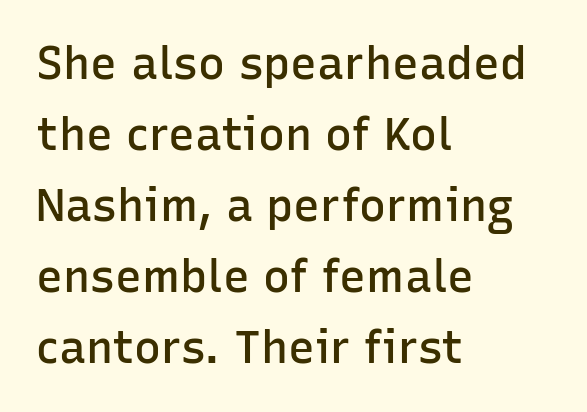
The image shows 45 px semibold sans-serif type, upright; set left-aligned, normal line spacing (1.58x), normal letter spacing, not underlined; low stroke contrast and a medium x-height.
